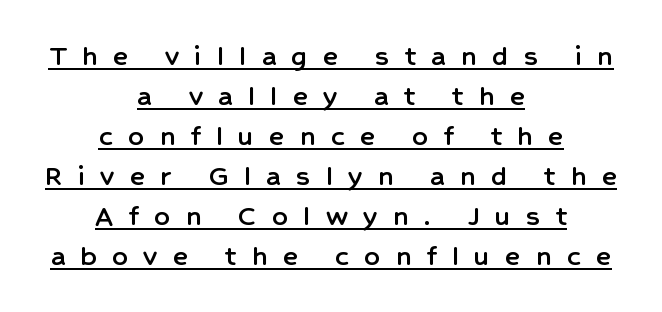
Q: Is the text italic (slanted)? A: No, it is upright.
Q: Is the typeface a serif or a sans-serif typeface? A: Sans-serif.
Q: Is the text underlined? A: Yes.
Q: How is the paragraph aligned? A: Centered.
Q: Is the spacing between letters normal or unusually wide? A: Unusually wide.
Q: Is the spacing between lines tight, normal or loose? A: Normal.
Q: Width (condensed, normal, or wide)? A: Normal.
Q: Stroke contrast? A: Low.
Q: x-height? A: Medium.
Q: Monospaced? A: No.
